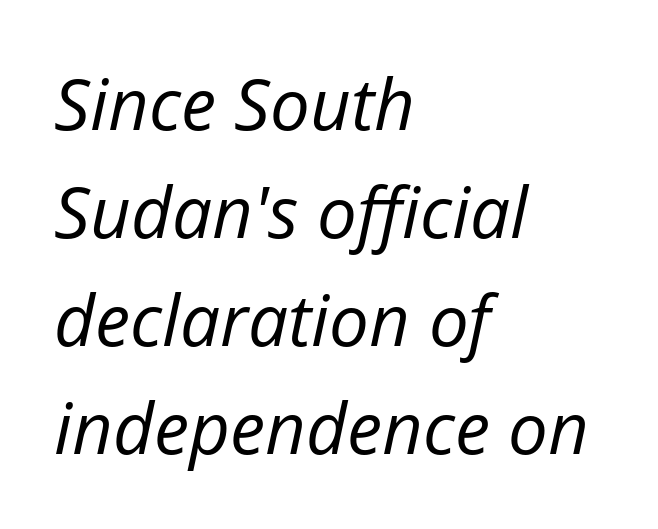
A typesetter would call this proportional, since set widths differ per character. Type without underlining. Vertically, the passage feels balanced, rows spaced as you'd expect. Compared with a centered layout, this one pins lines to the left instead. The letters look calm and open, with moderate or lighter stems.
